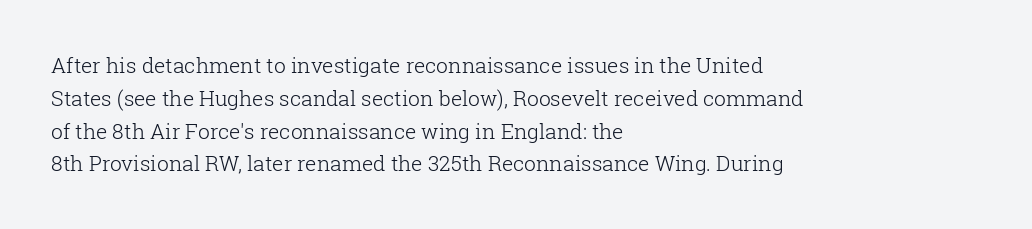
The image shows 21 px text type, upright; set left-aligned, normal line spacing (1.56x), normal letter spacing, not underlined.
